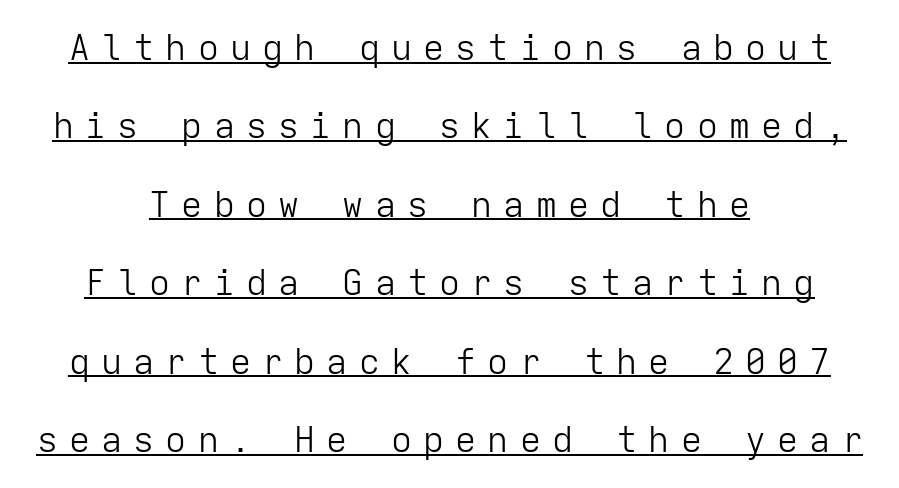
The image shows 35 px light sans-serif type, upright, monospaced; set centered, loose line spacing (2.24x), unusually wide letter spacing (+0.32 em), underlined; low stroke contrast and a medium x-height.
